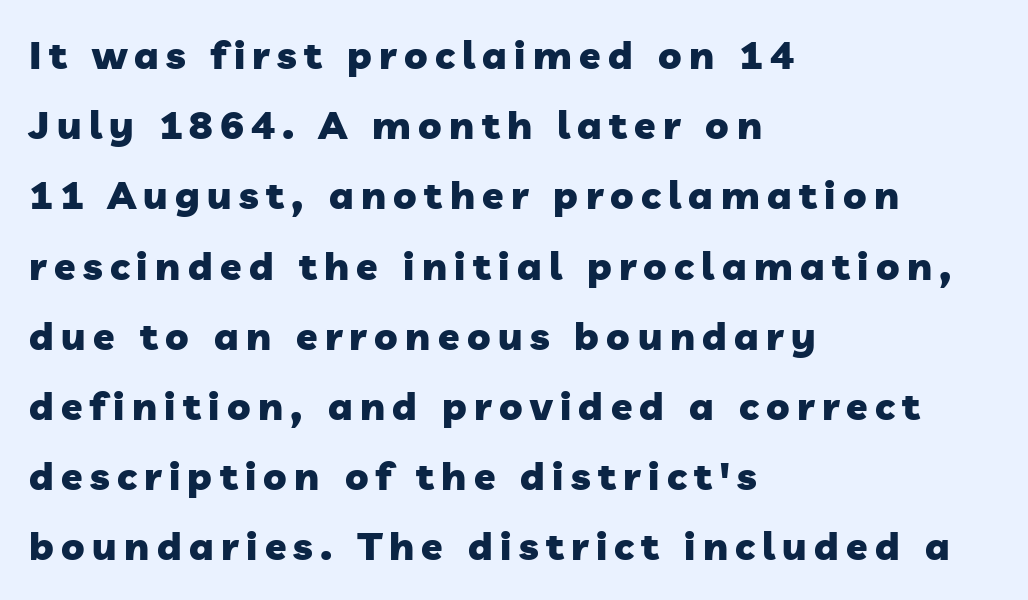
Q: Is the text bold? A: Yes.
Q: Is the typeface a serif or a sans-serif typeface? A: Sans-serif.
Q: Is the text underlined? A: No.
Q: How is the paragraph aligned? A: Left-aligned.
Q: Width (condensed, normal, or wide)? A: Normal.
Q: Stroke contrast? A: Low.
Q: x-height? A: Medium.
Q: Monospaced? A: No.
